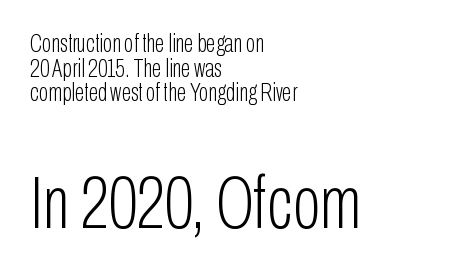
Stroke terminals: plain, sans-serif. Caption: face not bold, strokes unweighted. The typesetter chose a ragged-right arrangement here. The letters stand upright; this is a roman face.
